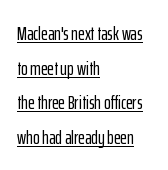
Is there any slant? The stems are plumb. There is no visible air inserted between adjacent glyphs. These characters rest on top of a visible drawn line. Alignment: flush left.
